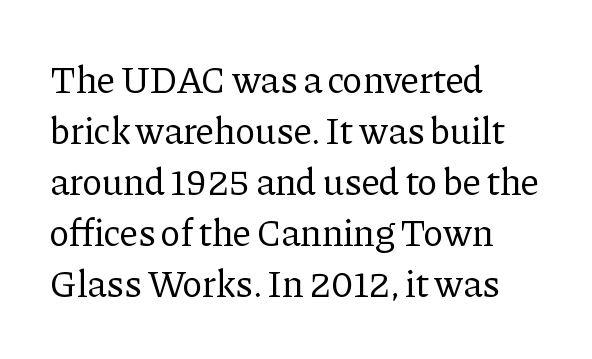
{"serif": "yes", "italic": "no", "bold": "no", "weight": "regular", "width": "normal", "stroke_contrast": "low", "x_height": "medium", "monospaced": "no", "underline": "no", "align": "left", "line_spacing": "normal", "line_spacing_ratio": 1.34, "letter_spacing": "normal", "letter_spacing_em": 0.0, "glyph_px": 38}
